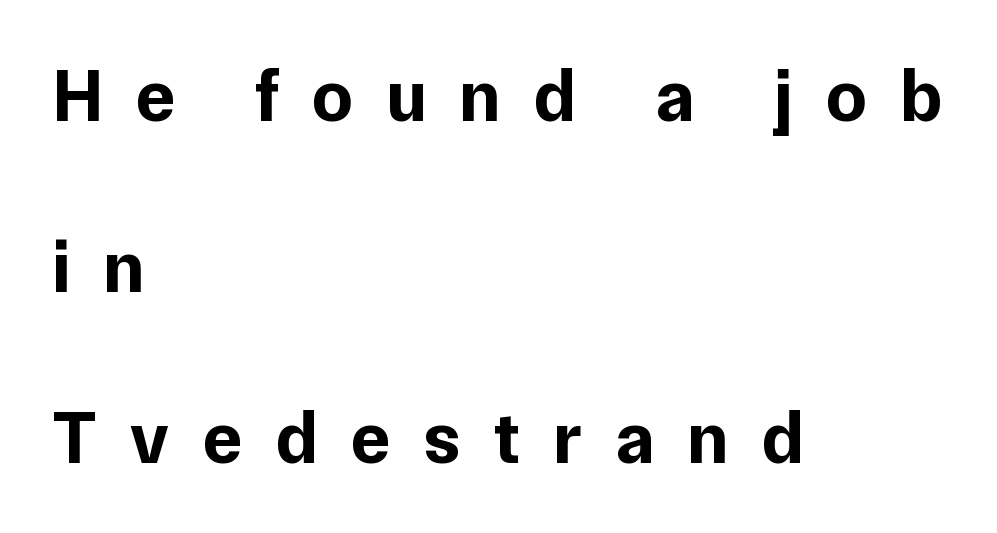
The image shows 74 px bold sans-serif type, upright; set left-aligned, loose line spacing (2.31x), unusually wide letter spacing (+0.44 em), not underlined; low stroke contrast and a medium x-height.
